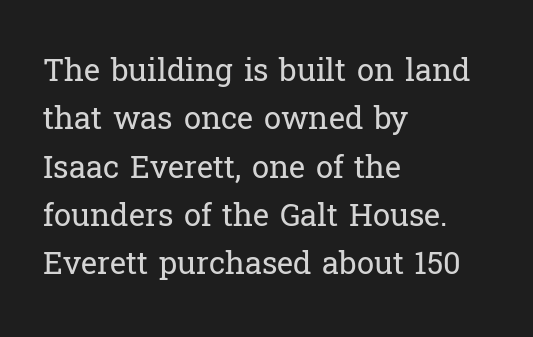
{"serif": "yes", "italic": "no", "bold": "no", "weight": "regular", "width": "normal", "stroke_contrast": "low", "x_height": "medium", "monospaced": "no", "underline": "no", "align": "left", "line_spacing": "normal", "line_spacing_ratio": 1.56, "letter_spacing": "normal", "letter_spacing_em": 0.0, "glyph_px": 31}
